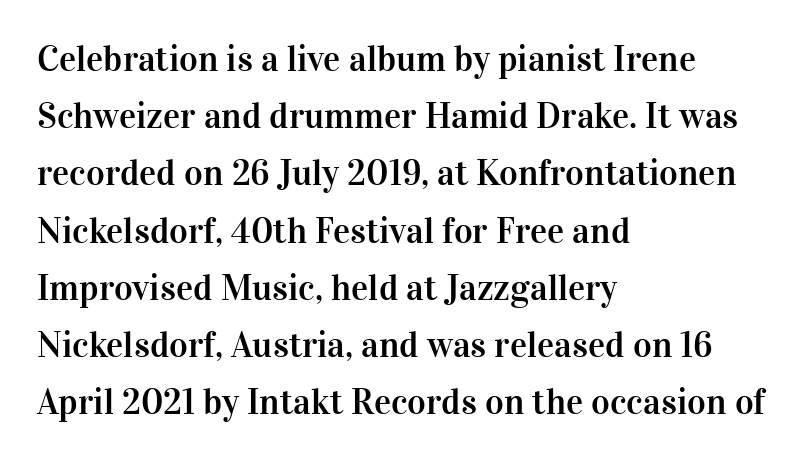
The image shows 36 px serif type, upright; set left-aligned, normal line spacing (1.59x), normal letter spacing, not underlined; high stroke contrast and a medium x-height.
